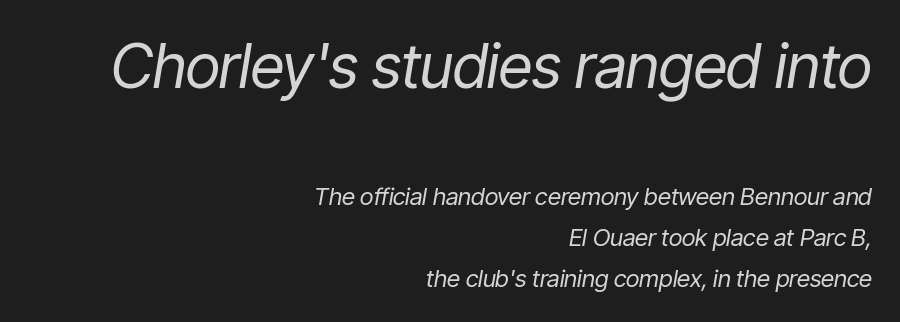
The image shows 61 px regular-weight, condensed type, italic (leaning right); set right-aligned, line spacing 1.71x, normal letter spacing, not underlined; the first (top) block is 2.54x larger; low stroke contrast and a medium x-height.
